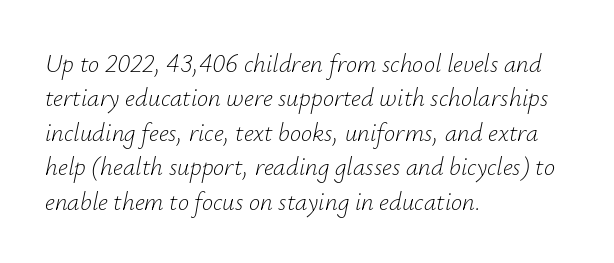
The image shows 25 px text type, italic (leaning right); set left-aligned, normal line spacing (1.38x), normal letter spacing, not underlined.
